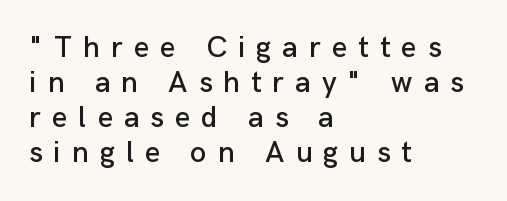
{"serif": "no", "italic": "no", "width": "normal", "stroke_contrast": "low", "x_height": "medium", "monospaced": "no", "underline": "no", "align": "left", "line_spacing_ratio": 1.17, "letter_spacing": "wide", "letter_spacing_em": 0.37, "glyph_px": 30}
